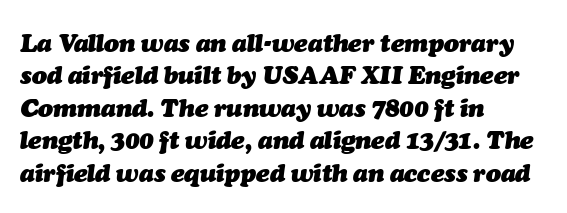
This block has exactly the height ordinary leading produces. Stroke thickness is high; the sample reads as a true bold. Casual observation: everything's shoved over to the left. Standard letterfit; no display-style spreading of the glyphs.
